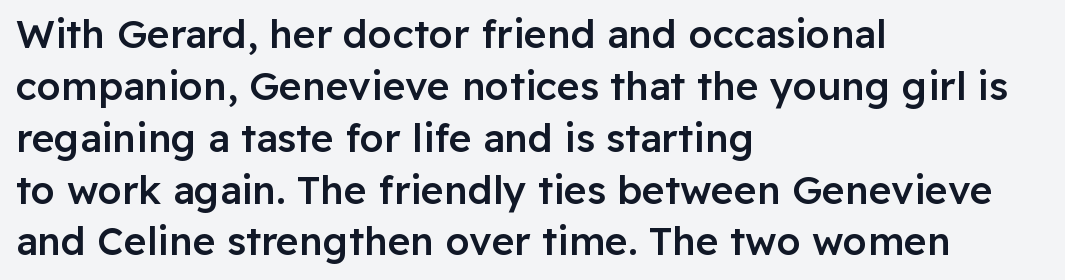
Q: Is the text bold? A: Semi-bold.
Q: Is the text italic (slanted)? A: No, it is upright.
Q: Is the typeface a serif or a sans-serif typeface? A: Sans-serif.
Q: Is the text underlined? A: No.
Q: How is the paragraph aligned? A: Left-aligned.
Q: Is the spacing between letters normal or unusually wide? A: Normal.
Q: Is the spacing between lines tight, normal or loose? A: Normal.
Q: Width (condensed, normal, or wide)? A: Normal.
Q: Stroke contrast? A: Low.
Q: x-height? A: Medium.
Q: Monospaced? A: No.
